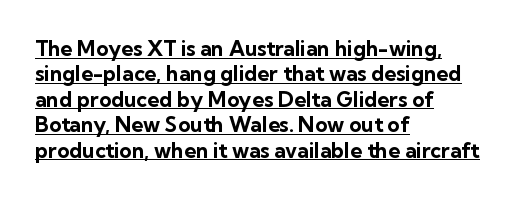
Strokes here are thick enough to call this a true bold. Underlined type. All the whitespace from short lines collects on the right. The passage shown has conventional tracking throughout. Upright lettering throughout.
